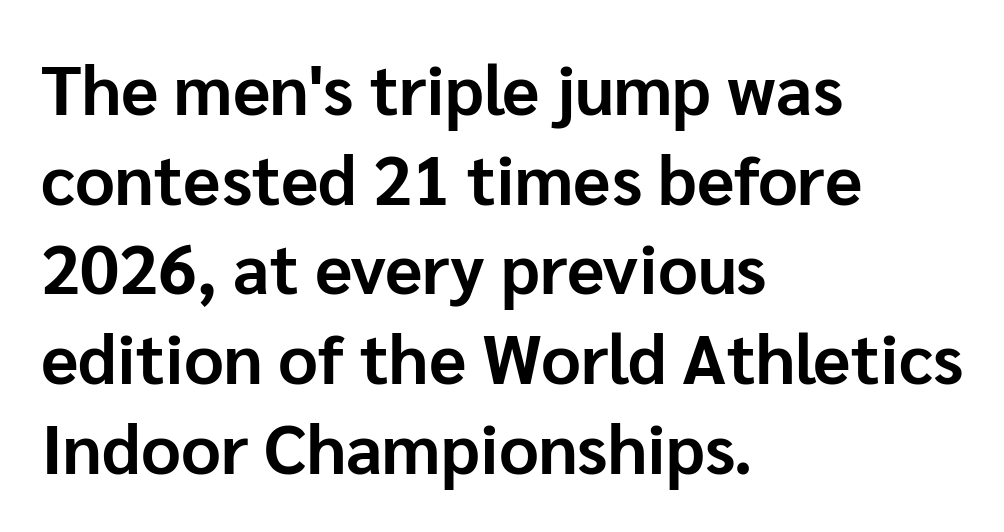
The image shows 69 px bold sans-serif type, upright; set left-aligned, normal line spacing (1.3x), normal letter spacing, not underlined; low stroke contrast and a medium x-height.
